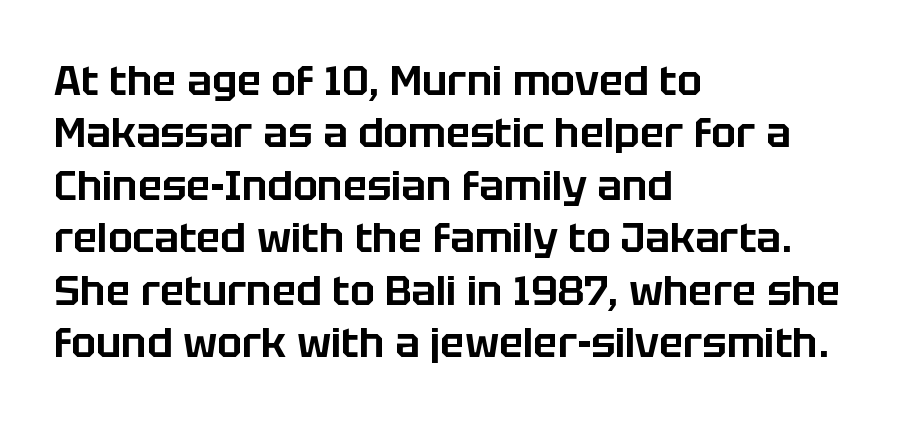
The image shows 41 px sans-serif type, upright; set left-aligned, normal line spacing (1.28x), normal letter spacing, not underlined; low stroke contrast and a large x-height.
